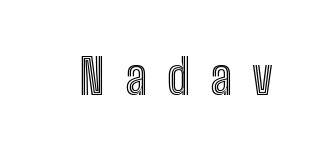
Q: Is the text italic (slanted)? A: No, it is upright.
Q: Is the text underlined? A: No.
Q: Is the spacing between letters normal or unusually wide? A: Unusually wide.
Q: Width (condensed, normal, or wide)? A: Condensed.
Q: x-height? A: Medium.
Q: Monospaced? A: No.
